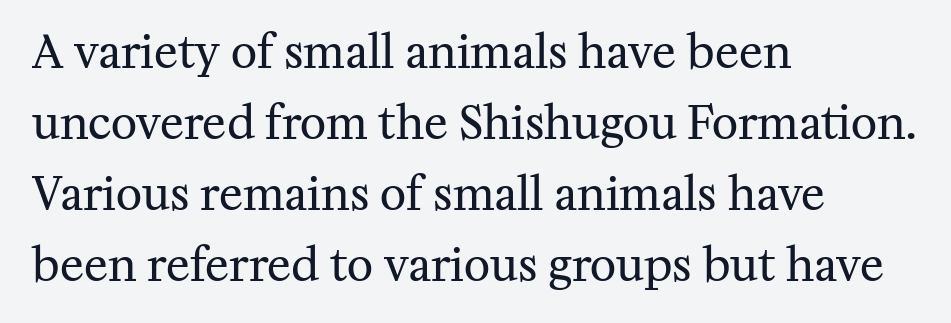
The image shows 45 px regular-weight serif type, upright; set left-aligned, normal line spacing (1.58x), normal letter spacing, not underlined; medium stroke contrast and a medium x-height.
